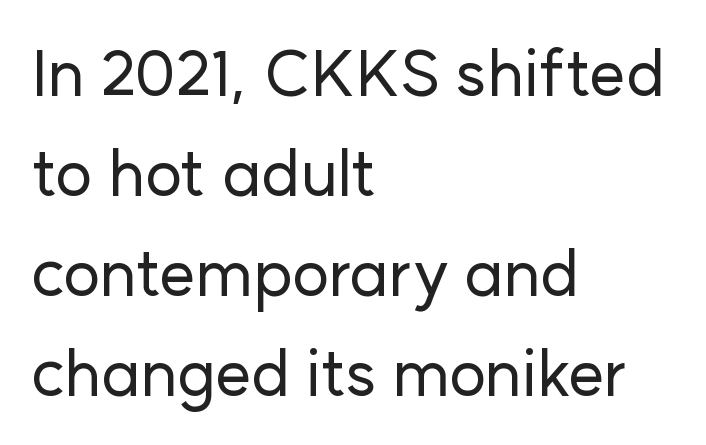
This rendering features lettering with no underline. The designer went with a sans here, leaving each stem footless. Italic? Not at all — the glyphs are vertical. Left-aligned paragraph, ragged on the right. The rendering uses natural spacing where letterforms have individual widths. The designer left line spacing at the default.
